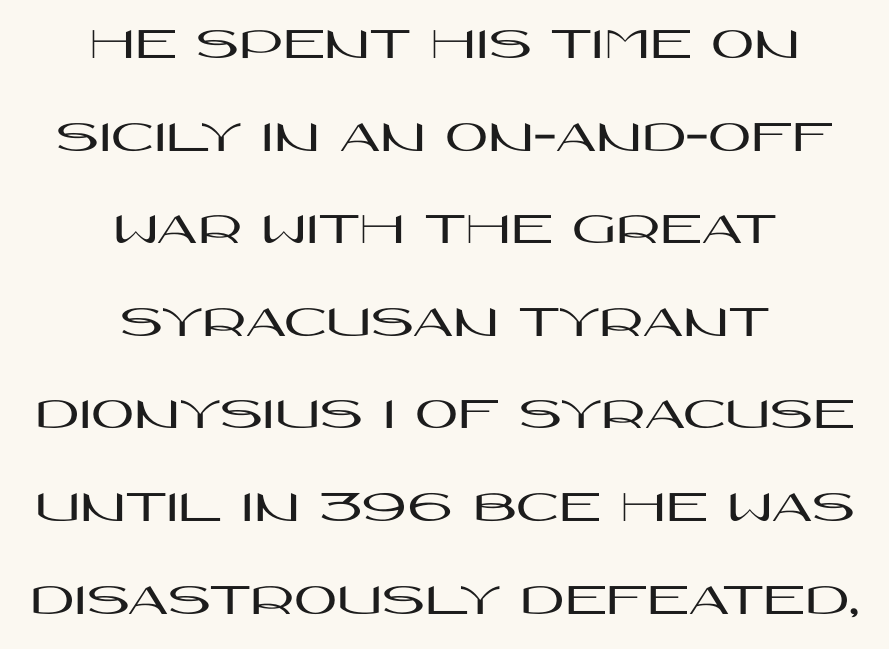
The image shows 47 px wide sans-serif type, upright; set centered, loose line spacing (1.97x), normal letter spacing, not underlined; high stroke contrast and a large x-height.
